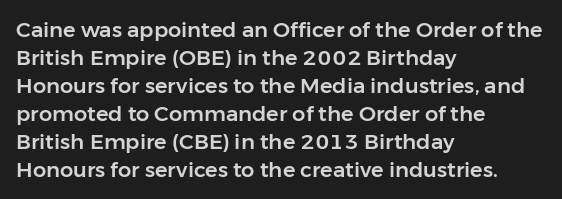
If you measured baseline to baseline, you'd find a middling distance. Descenders are the only things crossing below the line. The lines in this sample share a left origin and differ only in where they stop. Letter spacing: default. Quick note: not italic, upright.
